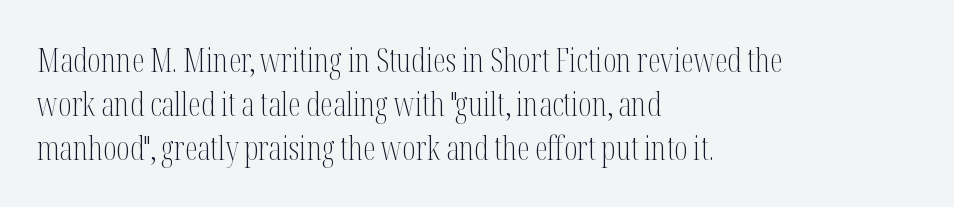
{"serif": "yes", "italic": "no", "bold": "no", "weight": "light", "width": "condensed", "stroke_contrast": "medium", "x_height": "medium", "monospaced": "no", "underline": "no", "align": "left", "line_spacing": "normal", "line_spacing_ratio": 1.37, "letter_spacing": "normal", "letter_spacing_em": 0.0, "glyph_px": 32}
